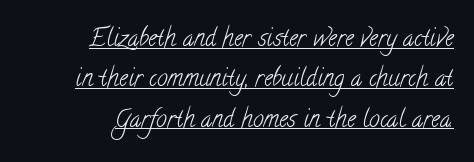
Q: Is the text bold? A: No.
Q: Is the text underlined? A: Yes.
Q: How is the paragraph aligned? A: Right-aligned.
Q: Is the spacing between letters normal or unusually wide? A: Normal.
Q: Is the spacing between lines tight, normal or loose? A: Normal.
